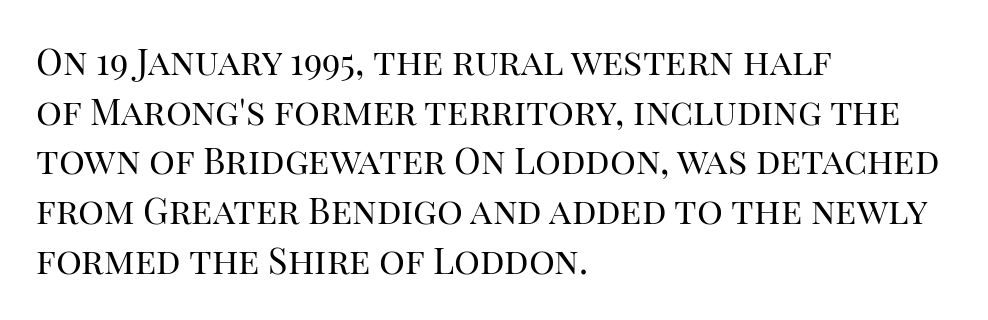
The image shows 36 px regular-weight serif type, upright; set left-aligned, normal line spacing (1.38x), normal letter spacing, not underlined; high stroke contrast and a large x-height.
